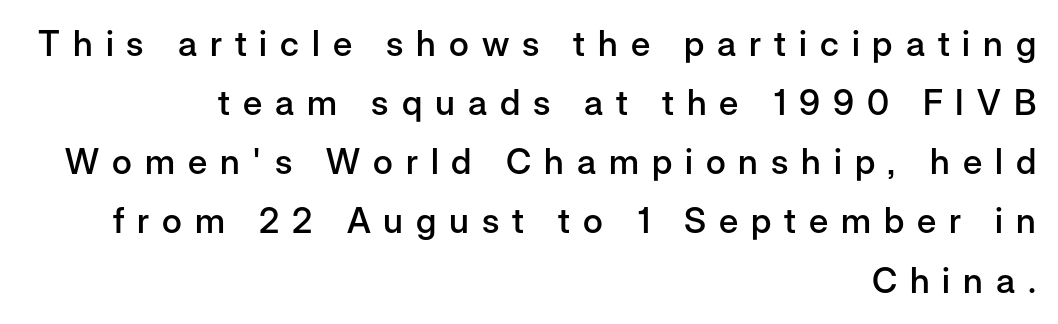
These lines are composed in type without serifs. The letters advance in unequal steps, a hallmark of proportional type. Do the letters lean? They stand straight. Lines of text with bare space underneath. Semibold letterforms, between regular and bold. Caption: multi-line text, flush right, ragged left.
